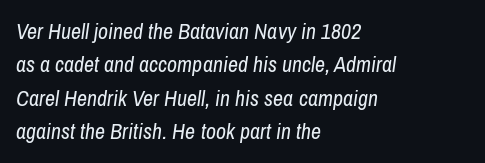
Q: Is the text bold? A: No.
Q: Is the text italic (slanted)? A: Yes, it leans right by about 8 degrees.
Q: Is the text underlined? A: No.
Q: How is the paragraph aligned? A: Left-aligned.
Q: Is the spacing between letters normal or unusually wide? A: Normal.
Q: Is the spacing between lines tight, normal or loose? A: Normal.
